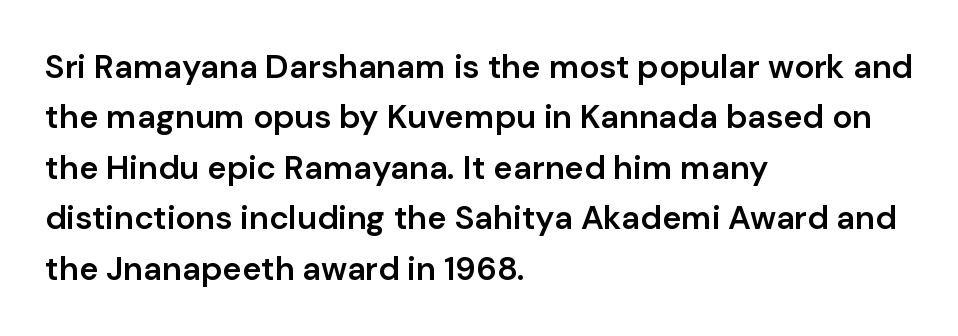
{"serif": "no", "italic": "no", "bold": "semi", "weight": "semibold", "width": "normal", "stroke_contrast": "low", "x_height": "medium", "monospaced": "no", "underline": "no", "align": "left", "line_spacing": "normal", "line_spacing_ratio": 1.53, "letter_spacing": "normal", "letter_spacing_em": 0.0, "glyph_px": 33}
